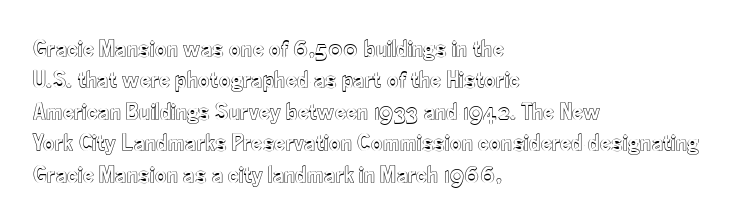
The image shows 25 px text type, upright; set left-aligned, normal line spacing (1.26x), normal letter spacing, not underlined.
